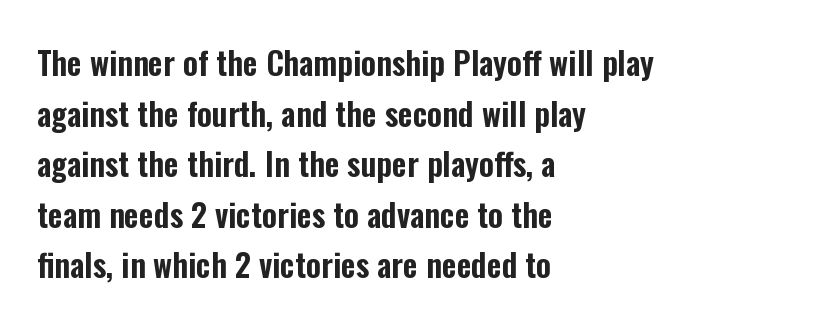
Q: Is the text italic (slanted)? A: No, it is upright.
Q: Is the typeface a serif or a sans-serif typeface? A: Sans-serif.
Q: Is the text underlined? A: No.
Q: How is the paragraph aligned? A: Left-aligned.
Q: Is the spacing between letters normal or unusually wide? A: Normal.
Q: Is the spacing between lines tight, normal or loose? A: Normal.
Q: Width (condensed, normal, or wide)? A: Condensed.
Q: Stroke contrast? A: Low.
Q: x-height? A: Medium.
Q: Monospaced? A: No.
